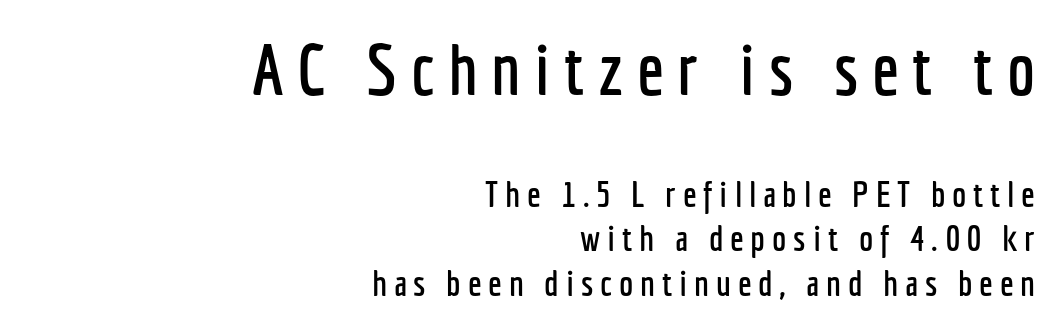
Characters remain perfectly vertical along every line. The passage shown is typed in a proportional face where columns would drift. The lines are quadded right. Nobody drew a line under any word here.
